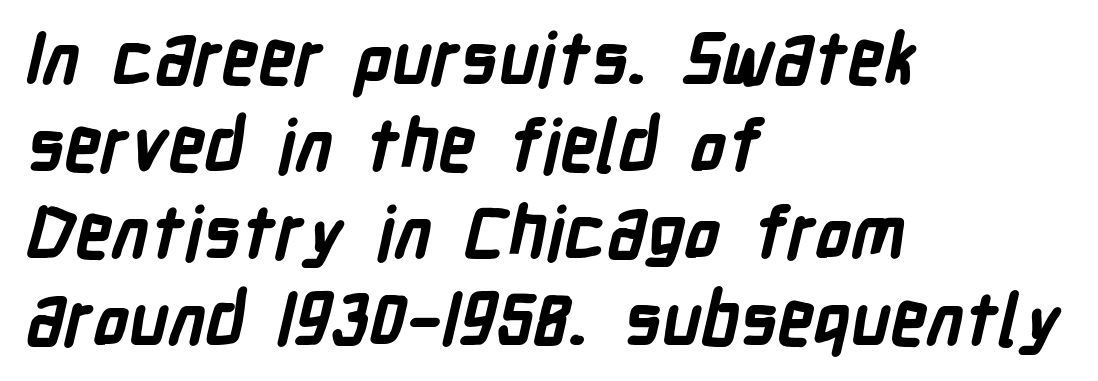
The typeface chosen for these lines omits serifs. There is no visible air inserted between adjacent glyphs. The rendering uses natural spacing where letterforms have individual widths. The glyphs have the mass of a bold cut.
